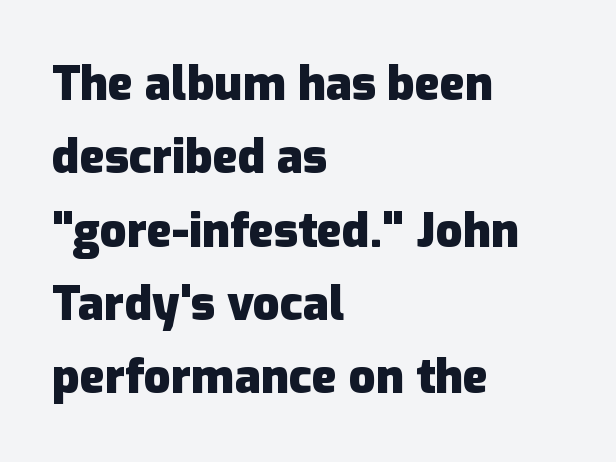
The glyphs in this specimen are sans serif. The glyphs are unaccompanied by any horizontal stroke below them. Is this a fixed-width face? No — the glyphs have proportional, varying widths. No italicization has been applied; the sample stays upright. Each word holds together tightly as a unit, with standard inter-letter gaps. Line spacing here is normal.
